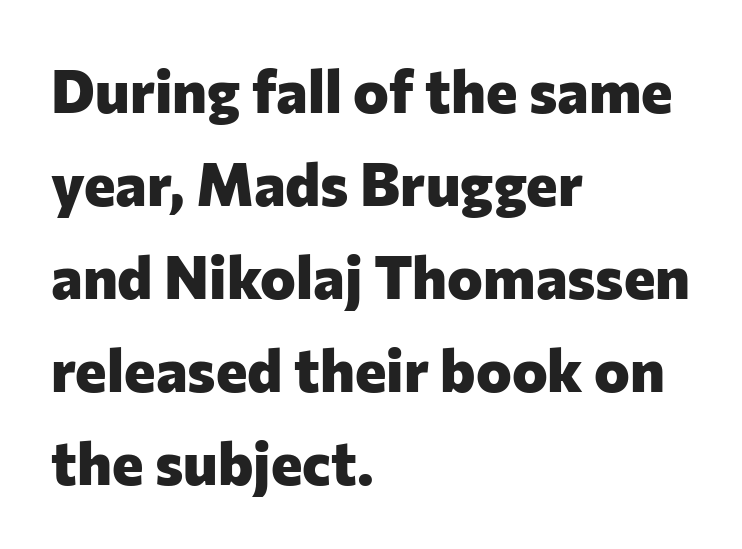
{"serif": "no", "italic": "no", "bold": "yes", "weight": "heavy", "width": "normal", "stroke_contrast": "low", "x_height": "medium", "monospaced": "no", "underline": "no", "align": "left", "line_spacing": "normal", "line_spacing_ratio": 1.55, "letter_spacing": "normal", "letter_spacing_em": 0.0, "glyph_px": 60}
